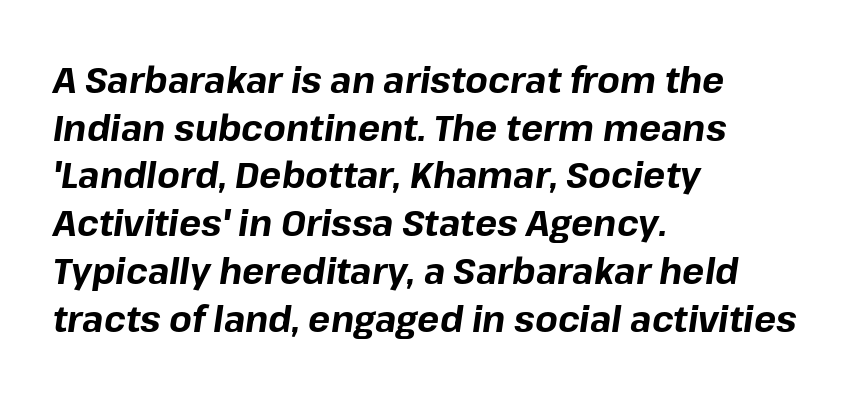
The image shows 37 px bold type, italic (leaning right); set left-aligned, normal line spacing (1.29x), normal letter spacing, not underlined; low stroke contrast and a medium x-height.
